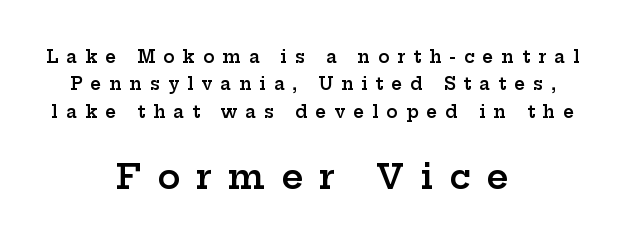
Two sizes are in play, and the larger belongs to the second block. The characters look somewhat weighty, a semibold short of true bold. This sample uses expanded letter spacing, leaving extra air between glyphs. Rule under the text: the space is simply empty.
